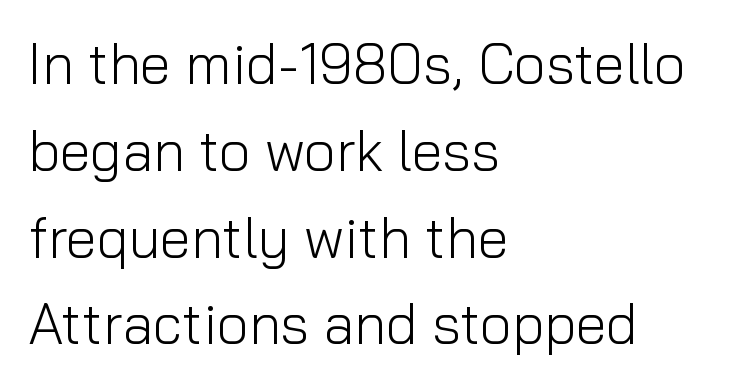
Stems and bowls with no extra thickness — not bold. The designer went with a sans here, leaving each stem footless. It's the straight-up-and-down kind of type. Line spacing here is normal. The gap between lines stays unmarked.
